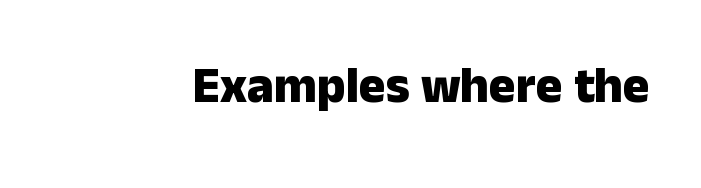
Q: Is the text bold? A: Yes.
Q: Is the text italic (slanted)? A: No, it is upright.
Q: Is the typeface a serif or a sans-serif typeface? A: Sans-serif.
Q: Is the text underlined? A: No.
Q: Is the spacing between letters normal or unusually wide? A: Normal.
Q: Width (condensed, normal, or wide)? A: Normal.
Q: Stroke contrast? A: Low.
Q: x-height? A: Medium.
Q: Monospaced? A: No.
